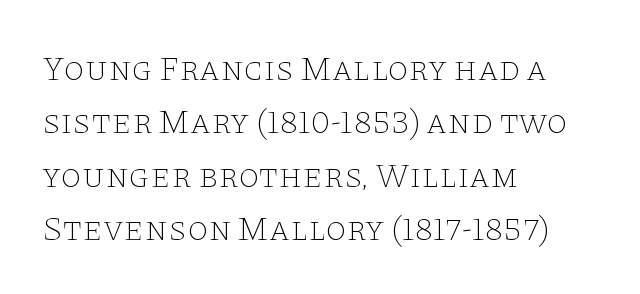
{"serif": "yes", "italic": "no", "bold": "no", "weight": "thin", "width": "wide", "stroke_contrast": "low", "x_height": "large", "monospaced": "no", "underline": "no", "align": "left", "line_spacing": "normal", "line_spacing_ratio": 1.57, "letter_spacing": "normal", "letter_spacing_em": 0.0, "glyph_px": 34}
